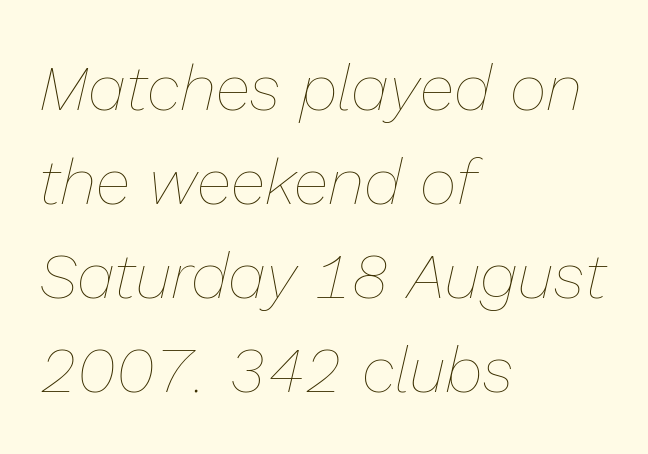
{"italic": "yes", "lean": "right", "slant_degrees": 13, "bold": "no", "weight": "thin", "width": "normal", "stroke_contrast": "low", "x_height": "medium", "monospaced": "no", "underline": "no", "align": "left", "line_spacing": "normal", "line_spacing_ratio": 1.47, "letter_spacing": "normal", "letter_spacing_em": 0.0, "glyph_px": 64}
